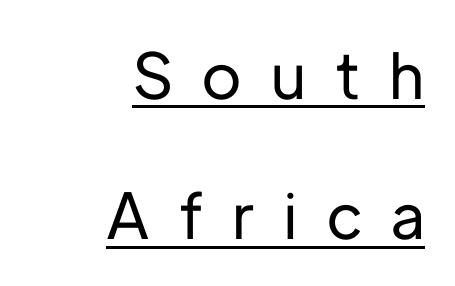
The image shows 63 px sans-serif type, upright; set right-aligned, loose line spacing (2.23x), unusually wide letter spacing (+0.47 em), underlined; low stroke contrast and a medium x-height.
